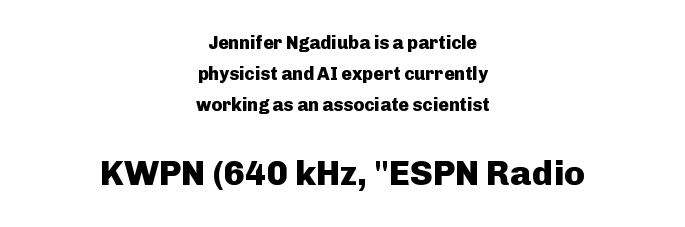
The image shows 35 px heavy sans-serif type, upright; set centered, line spacing 1.71x, normal letter spacing, not underlined; the second (bottom) block is 1.94x larger; low stroke contrast and a medium x-height.
